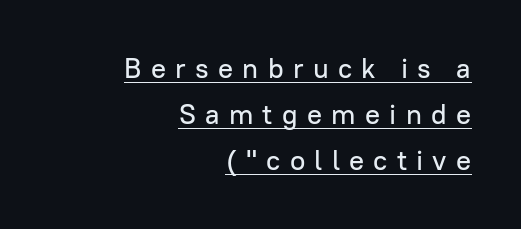
Q: Is the text italic (slanted)? A: No, it is upright.
Q: Is the typeface a serif or a sans-serif typeface? A: Sans-serif.
Q: Is the text underlined? A: Yes.
Q: How is the paragraph aligned? A: Right-aligned.
Q: Is the spacing between letters normal or unusually wide? A: Unusually wide.
Q: Is the spacing between lines tight, normal or loose? A: Normal.
Q: Width (condensed, normal, or wide)? A: Normal.
Q: Stroke contrast? A: Low.
Q: x-height? A: Medium.
Q: Monospaced? A: No.
